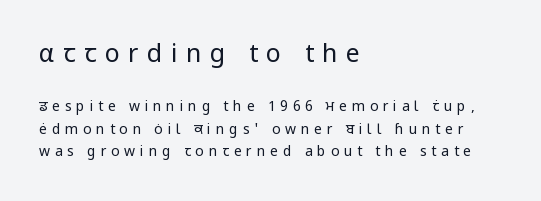
Q: Is the text bold? A: No.
Q: Is the text italic (slanted)? A: No, it is upright.
Q: Is the text underlined? A: No.
Q: How is the paragraph aligned? A: Left-aligned.
Q: Is the spacing between letters normal or unusually wide? A: Unusually wide.
Q: Is the spacing between lines tight, normal or loose? A: Normal.
Q: Which block of text is set in a larger size, the first (top) or the second (bottom)? A: The first (top) one.
